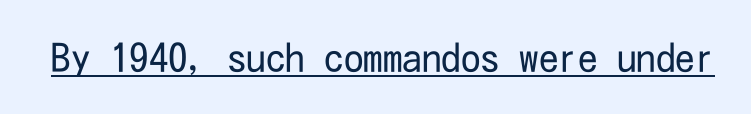
Inter-character spacing is left at the font's built-in metrics. Ordinary non-slanted type is in use. Regarding serifs, this sample does without them. The font sits on the lighter half of the weight spectrum, regular included.
